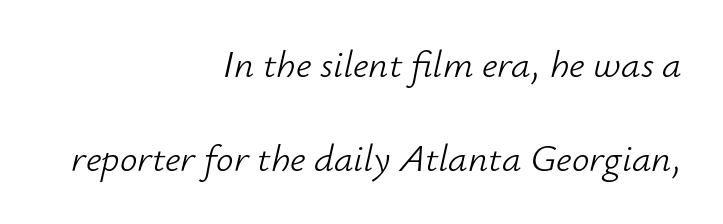
Compared with typical body copy, the letter spacing here is the same. Note the varied advance widths — an 'i' is clearly narrower than an 'm'. Think standard paragraph weight, or any step lighter than that. One-word summary of the alignment: right. Designer's note — italics engaged. The space directly below the letters is spotless.
